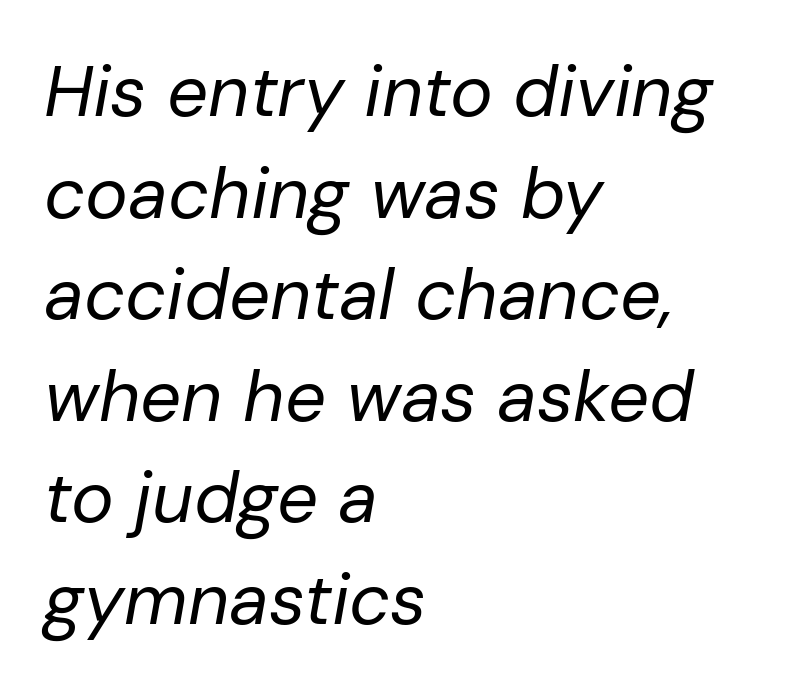
Q: Is the text bold? A: No.
Q: Is the text italic (slanted)? A: Yes, it leans right by about 10 degrees.
Q: Is the text underlined? A: No.
Q: How is the paragraph aligned? A: Left-aligned.
Q: Is the spacing between letters normal or unusually wide? A: Normal.
Q: Is the spacing between lines tight, normal or loose? A: Normal.
Q: Width (condensed, normal, or wide)? A: Normal.
Q: Stroke contrast? A: Low.
Q: x-height? A: Medium.
Q: Monospaced? A: No.
